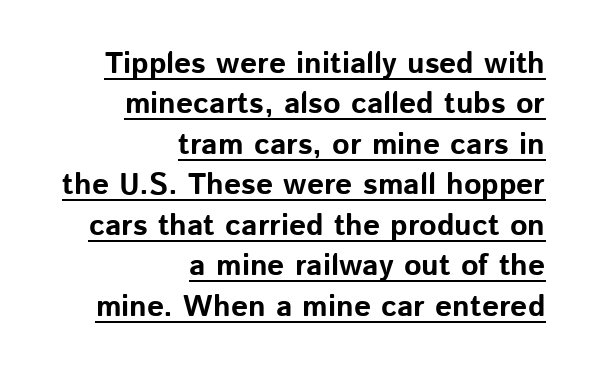
Q: Is the text bold? A: Yes.
Q: Is the text italic (slanted)? A: No, it is upright.
Q: Is the typeface a serif or a sans-serif typeface? A: Sans-serif.
Q: Is the text underlined? A: Yes.
Q: How is the paragraph aligned? A: Right-aligned.
Q: Is the spacing between letters normal or unusually wide? A: Normal.
Q: Is the spacing between lines tight, normal or loose? A: Normal.
Q: Width (condensed, normal, or wide)? A: Normal.
Q: Stroke contrast? A: Low.
Q: x-height? A: Medium.
Q: Monospaced? A: No.
